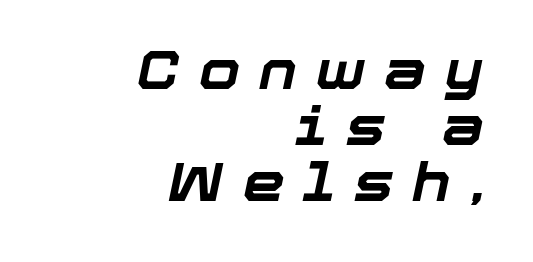
Q: Is the text bold? A: Yes.
Q: Is the text italic (slanted)? A: Yes, it leans right by about 12 degrees.
Q: Is the text underlined? A: No.
Q: How is the paragraph aligned? A: Right-aligned.
Q: Is the spacing between letters normal or unusually wide? A: Unusually wide.
Q: Is the spacing between lines tight, normal or loose? A: Tight.
Q: Width (condensed, normal, or wide)? A: Normal.
Q: Stroke contrast? A: Low.
Q: x-height? A: Medium.
Q: Monospaced? A: No.
